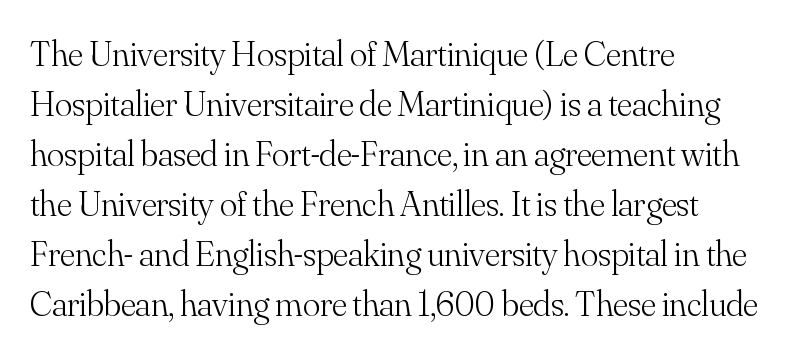
{"serif": "yes", "italic": "no", "bold": "no", "weight": "light", "width": "normal", "stroke_contrast": "medium", "x_height": "small", "monospaced": "no", "underline": "no", "align": "left", "line_spacing": "normal", "line_spacing_ratio": 1.39, "letter_spacing": "normal", "letter_spacing_em": 0.0, "glyph_px": 36}
